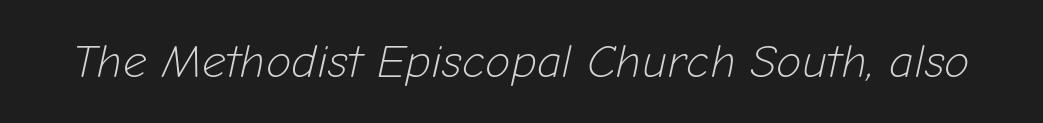
Q: Is the text bold? A: No.
Q: Is the text italic (slanted)? A: Yes, it leans right by about 12 degrees.
Q: Is the text underlined? A: No.
Q: Is the spacing between letters normal or unusually wide? A: Normal.
Q: Width (condensed, normal, or wide)? A: Normal.
Q: Stroke contrast? A: Low.
Q: x-height? A: Medium.
Q: Monospaced? A: No.
